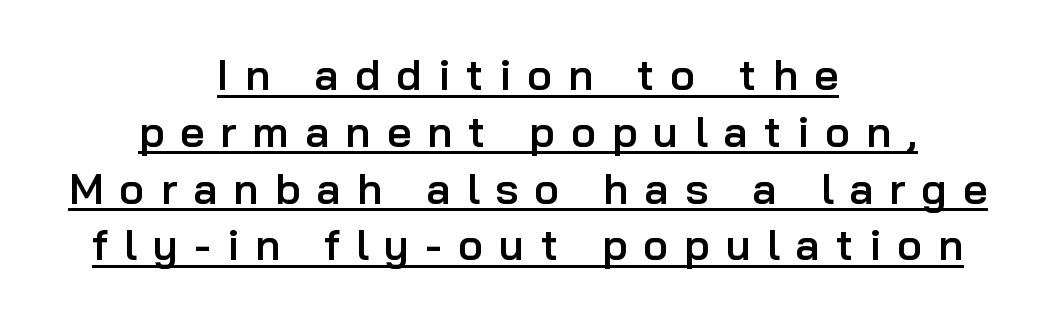
The image shows 43 px semibold sans-serif type, upright; set centered, normal line spacing (1.32x), unusually wide letter spacing (+0.37 em), underlined; low stroke contrast and a medium x-height.
